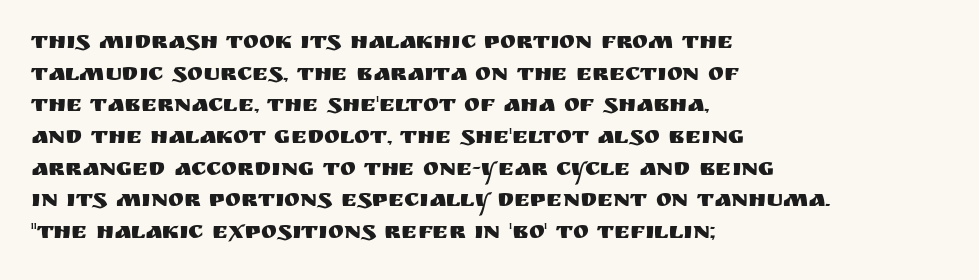
The image shows 24 px text type, upright; set left-aligned, normal line spacing (1.32x), normal letter spacing, not underlined.
